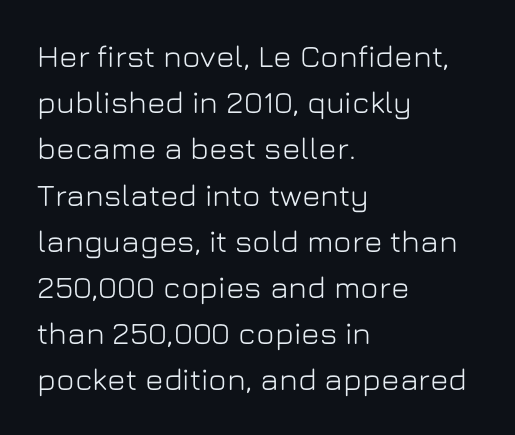
Q: Is the text italic (slanted)? A: No, it is upright.
Q: Is the typeface a serif or a sans-serif typeface? A: Sans-serif.
Q: Is the text underlined? A: No.
Q: How is the paragraph aligned? A: Left-aligned.
Q: Is the spacing between letters normal or unusually wide? A: Normal.
Q: Is the spacing between lines tight, normal or loose? A: Normal.
Q: Width (condensed, normal, or wide)? A: Normal.
Q: Stroke contrast? A: Low.
Q: x-height? A: Medium.
Q: Monospaced? A: No.
